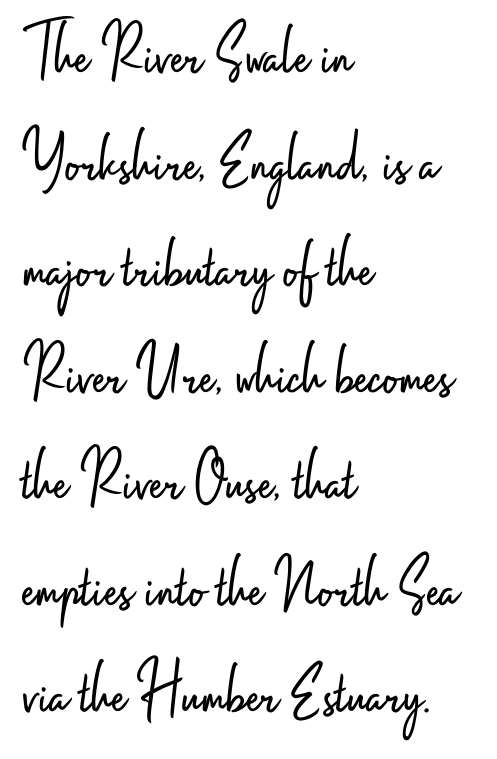
{"serif": "no", "bold": "no", "weight": "light", "width": "condensed", "stroke_contrast": "low", "x_height": "small", "monospaced": "no", "underline": "no", "align": "left", "line_spacing": "normal", "line_spacing_ratio": 1.44, "letter_spacing": "normal", "letter_spacing_em": 0.0, "glyph_px": 74}
